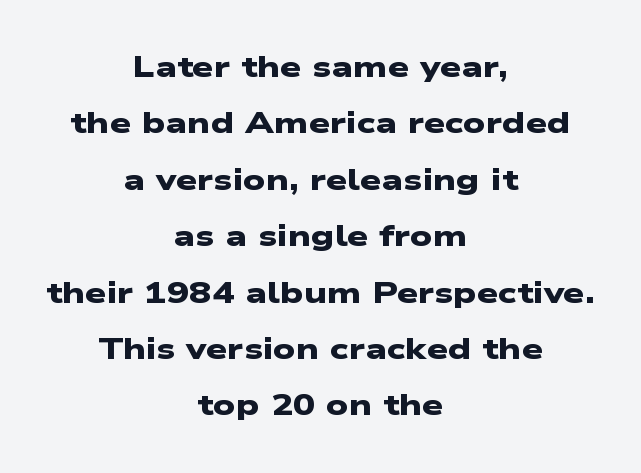
Serifs: no, the terminals of the letterforms are clean. You could call the tracking neutral — neither tight nor loose. The glyphs have the mass of a bold cut. Only glyphs here, with clear space below each row. The passage shown is typed in a proportional face where columns would drift.
